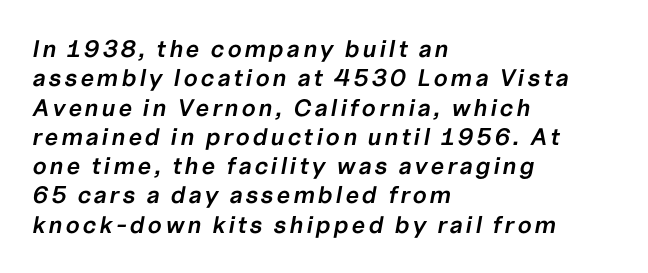
{"italic": "yes", "lean": "right", "slant_degrees": 10, "bold": "semi", "underline": "no", "align": "left", "line_spacing_ratio": 1.22, "glyph_px": 24}
